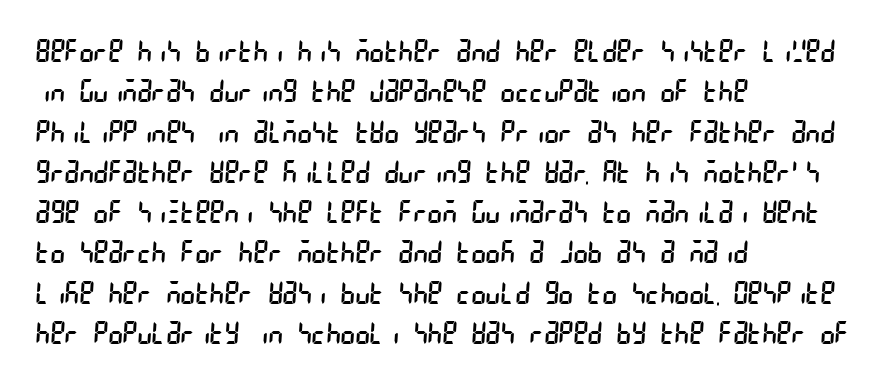
A typesetter would call this zero additional tracking. The letters carry no serifs — their stems end cleanly without finishing strokes. Vertically, the passage feels balanced, rows spaced as you'd expect. The passage shown is not bold in any degree. The area under the type is left untouched.
